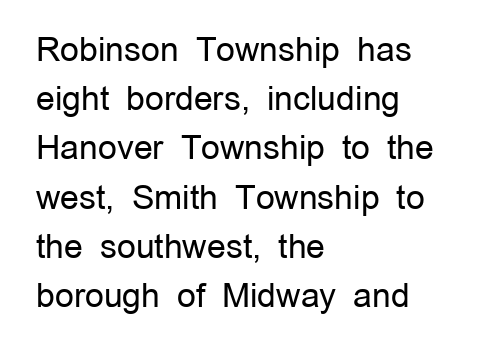
The weight tops out at a normal text grade. The rendering anchors every line to the left-hand side. Any mark beneath the type? The region is blank. Every character sits straight up, as roman type does.
